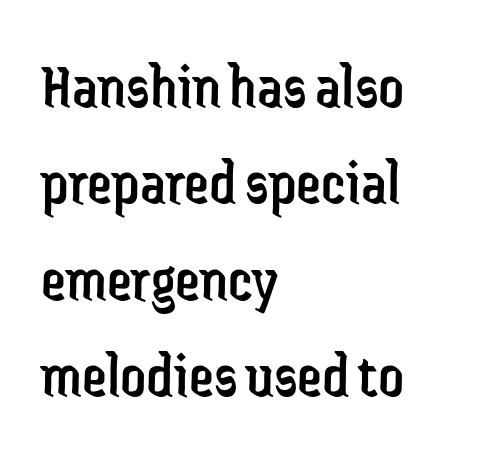
These lines keep a tight, regular rhythm from letter to letter. The specimen omits any rule beneath the text block's lines. Rows of type keep a routine distance in the vertical direction. The typography opts for an upright posture over an oblique one. Horizontally, the lines are justified to the leading edge only.
